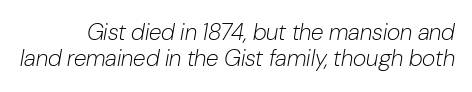
{"italic": "yes", "lean": "right", "slant_degrees": 10, "bold": "no", "underline": "no", "line_spacing": "tight", "line_spacing_ratio": 1.15, "letter_spacing": "normal", "letter_spacing_em": 0.0, "glyph_px": 23}
